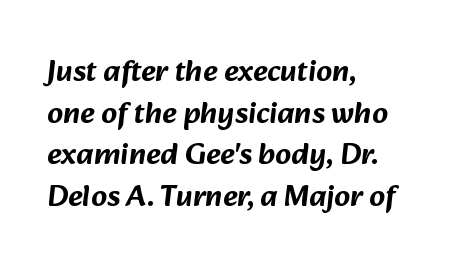
{"serif": "no", "width": "normal", "stroke_contrast": "low", "x_height": "medium", "monospaced": "no", "underline": "no", "align": "left", "line_spacing": "normal", "line_spacing_ratio": 1.34, "letter_spacing": "normal", "letter_spacing_em": 0.0, "glyph_px": 31}
